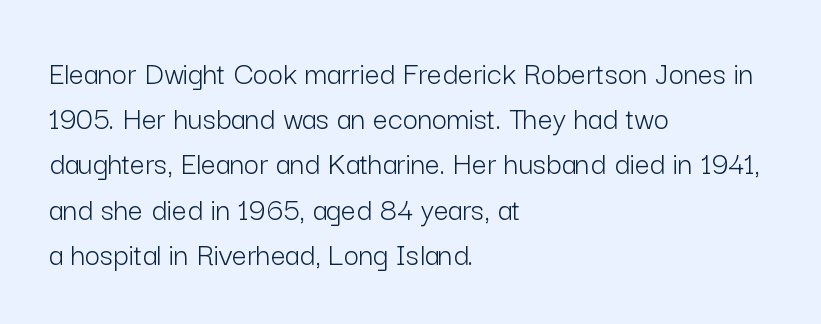
{"serif": "no", "italic": "no", "bold": "no", "weight": "light", "width": "normal", "stroke_contrast": "low", "x_height": "medium", "monospaced": "no", "underline": "no", "align": "left", "line_spacing": "normal", "line_spacing_ratio": 1.37, "letter_spacing": "normal", "letter_spacing_em": 0.0, "glyph_px": 33}
